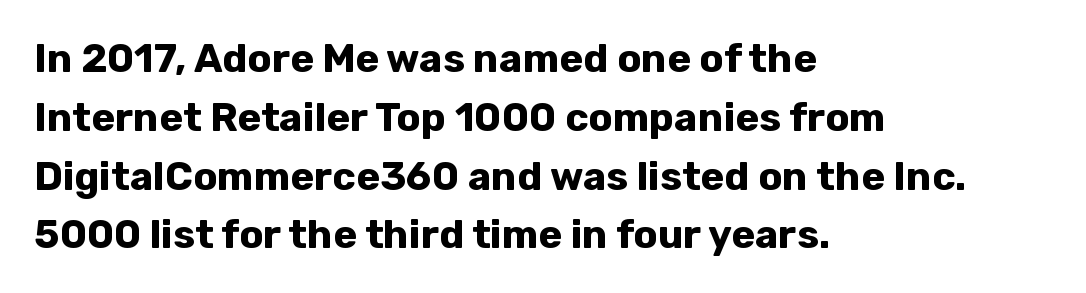
{"serif": "no", "italic": "no", "bold": "yes", "weight": "bold", "width": "normal", "stroke_contrast": "low", "x_height": "medium", "monospaced": "no", "underline": "no", "align": "left", "line_spacing": "normal", "line_spacing_ratio": 1.47, "letter_spacing": "normal", "letter_spacing_em": 0.0, "glyph_px": 40}
